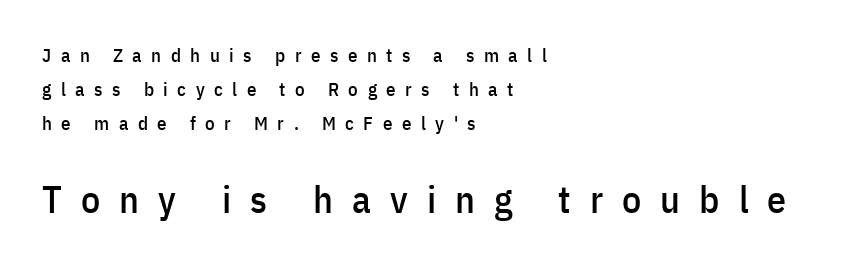
The image shows 38 px condensed sans-serif type, upright; set left-aligned, line spacing 1.78x, unusually wide letter spacing (+0.5 em), not underlined; the second (bottom) block is 2.0x larger; low stroke contrast and a medium x-height.
